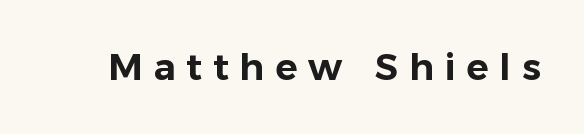
The rendering uses natural spacing where letterforms have individual widths. The type family on display is of the sans-serif kind. In terms of letterspacing, this is a distinctly airy, spread setting. Descender tails drop into unmarked territory. In terms of posture, this sample is upright.
